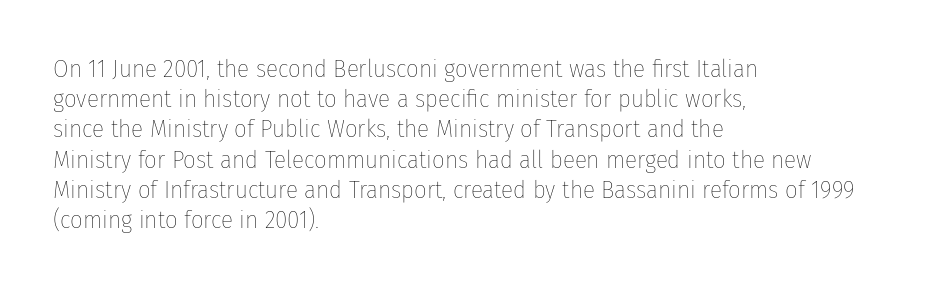
In terms of posture, this sample is upright. The rendering keeps characters at their native spacing. Caption: face not bold, strokes unweighted. The string is rendered with underlining switched off. Horizontal alignment here is leftward, the default for most running prose.
